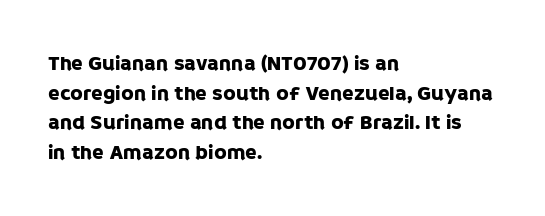
Caption: standard tracking, unaltered. Only glyphs here, with clear space below each row. The line-height multiplier appears to be the usual default. The typography opts for an upright posture over an oblique one. A student would call this left alignment; a typographer would say flush left, rag right.
